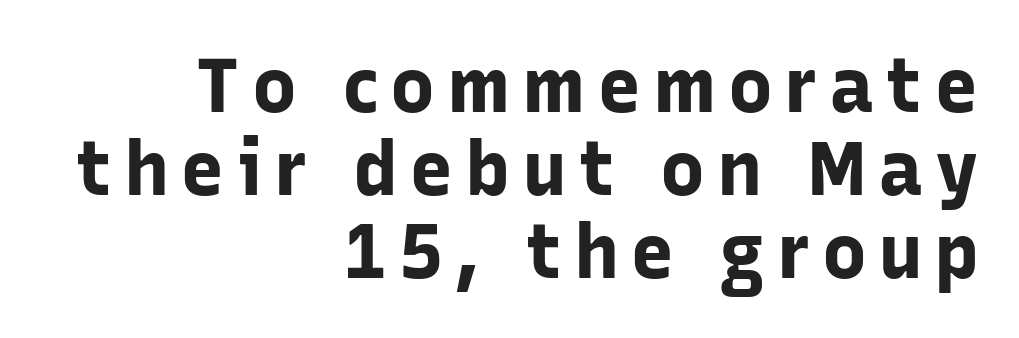
The rendering uses a small line-height, squeezing the rows. Character widths vary here, with narrow letters taking less room than wide ones. Horizontally, the lines are justified to the trailing edge only. Are there feet on the stems? There aren't — it's a sans. The space beneath each line is pristine and unruled. The type sits square on the baseline with zero lean.
